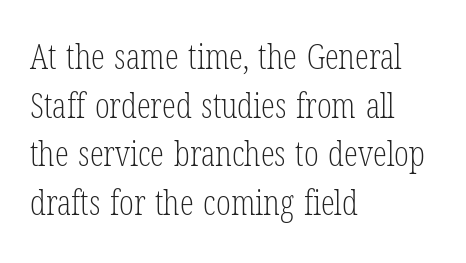
You can tell from the footed stems that serif type was used. The letters advance in unequal steps, a hallmark of proportional type. The rows are spaced the way most documents space them. Letters have the restrained weight of plain body copy at most. Each row of text sits above clean, open space. The paragraph shown leans on its left margin.
